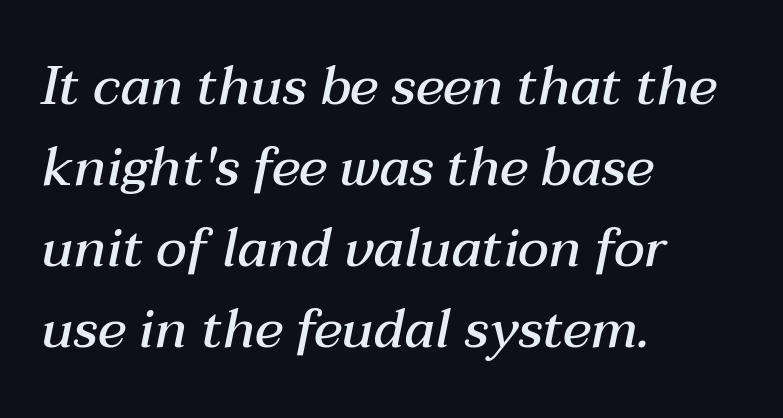
The image shows 53 px semibold type, italic (leaning right); set left-aligned, normal line spacing (1.53x), normal letter spacing, not underlined; medium stroke contrast and a medium x-height.
